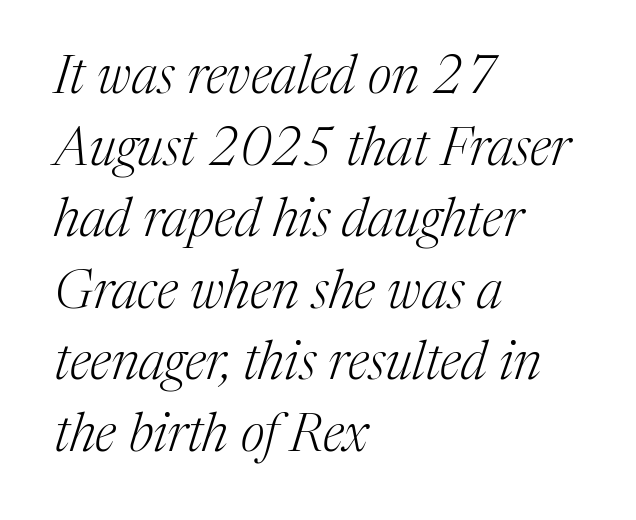
The image shows 53 px light serif type, italic (leaning right); set left-aligned, normal line spacing (1.35x), normal letter spacing, not underlined; medium stroke contrast and a medium x-height.
